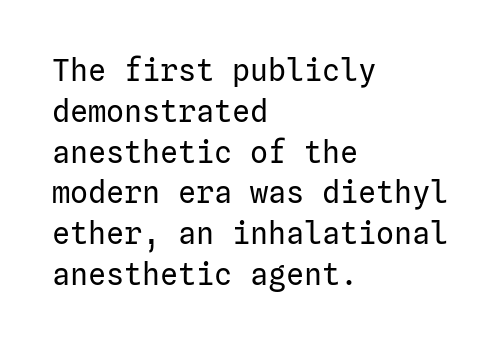
{"serif": "no", "italic": "no", "bold": "no", "weight": "regular", "width": "normal", "stroke_contrast": "low", "x_height": "medium", "underline": "no", "align": "left", "line_spacing": "normal", "line_spacing_ratio": 1.36, "letter_spacing": "normal", "letter_spacing_em": 0.0, "glyph_px": 30}
